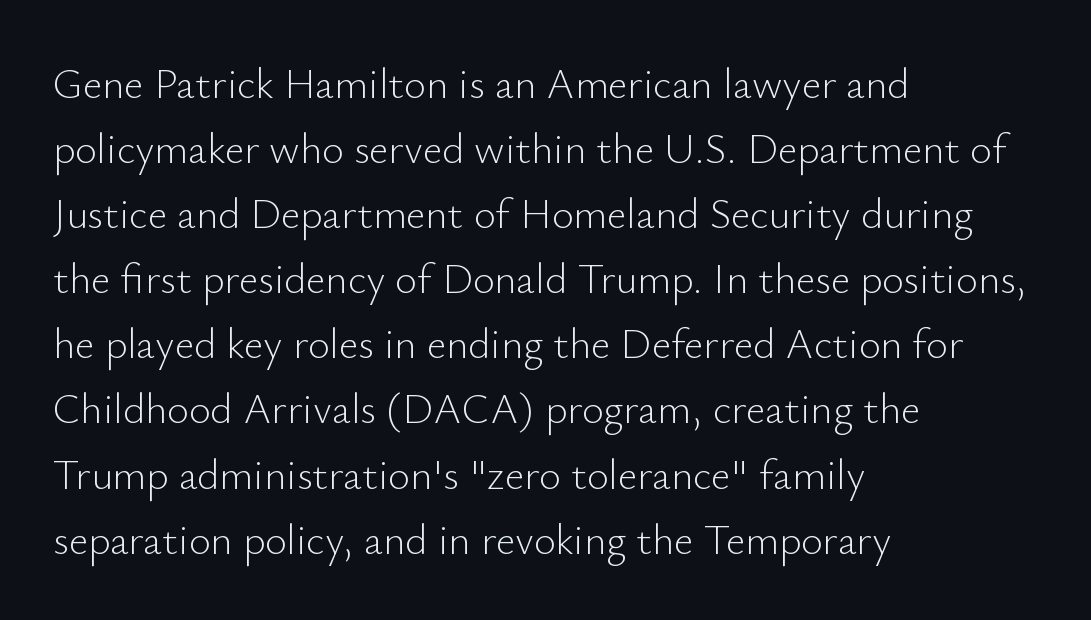
The strokes are not fattened; the text isn't bold. How would I describe the line gaps? Plain and ordinary. Compared with a centered layout, this one pins lines to the left instead. The horizontal fit of the characters is conventional and even. Letterform terminals end flat and unadorned throughout the passage.
